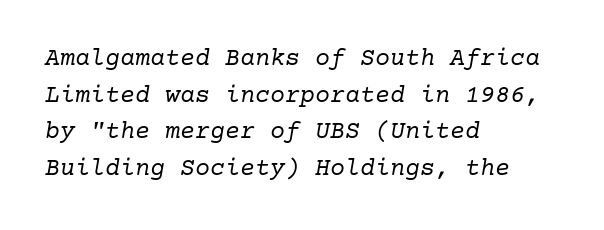
The image shows 25 px text type, italic (leaning right); set left-aligned, normal line spacing (1.47x), normal letter spacing, not underlined.
